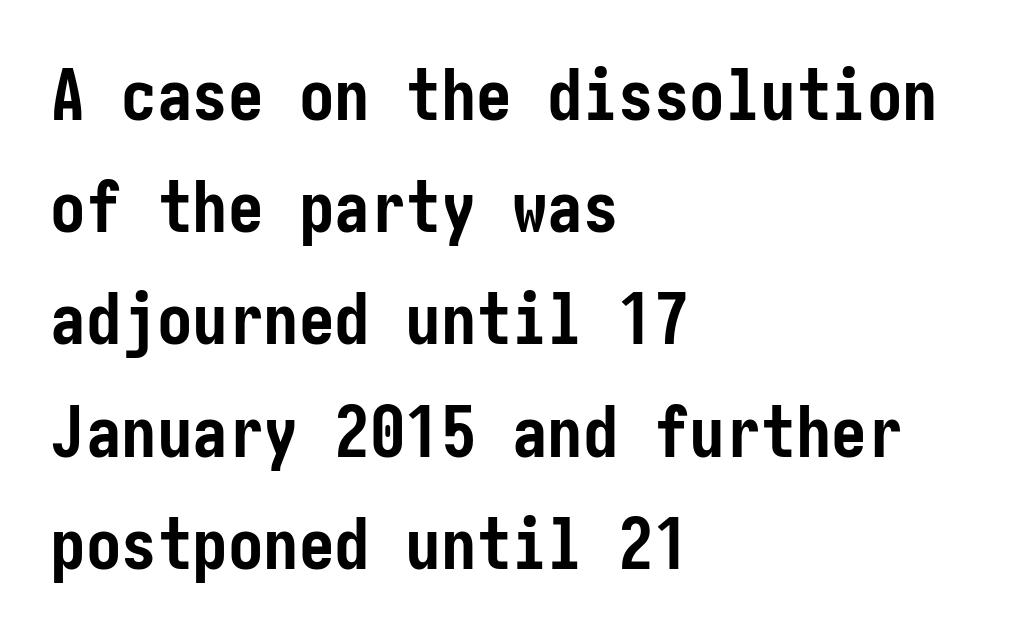
Letterform terminals end flat and unadorned throughout the passage. One glance says typical: line gaps are just what's usual. Underlining? Definitely not there. Every stem runs plumb, perpendicular to the baseline.
